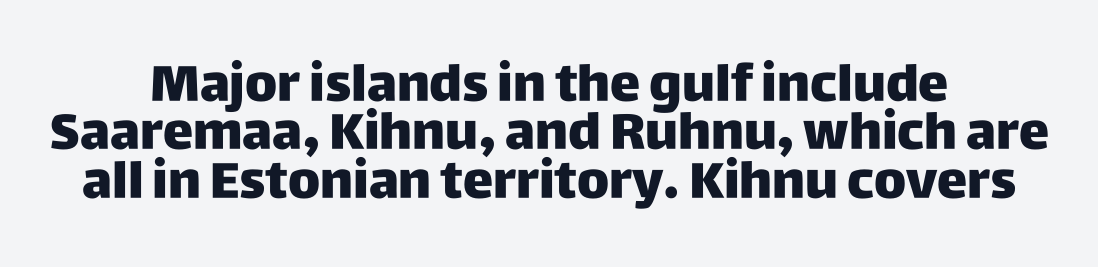
{"serif": "no", "italic": "no", "bold": "yes", "weight": "heavy", "width": "normal", "stroke_contrast": "low", "x_height": "large", "monospaced": "no", "underline": "no", "align": "center", "line_spacing": "tight", "line_spacing_ratio": 0.95, "letter_spacing": "normal", "letter_spacing_em": 0.0, "glyph_px": 51}
